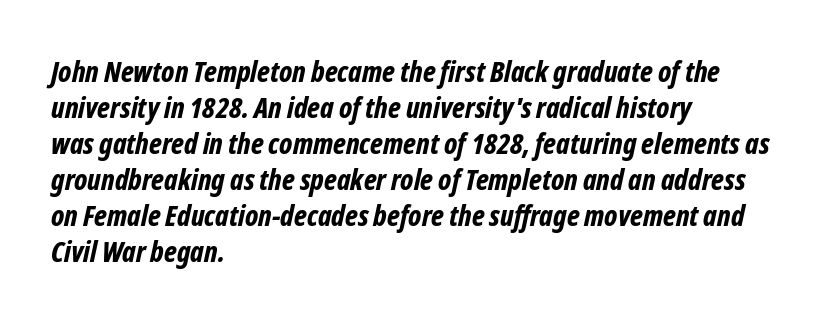
Q: Is the text bold? A: Yes.
Q: Is the text italic (slanted)? A: Yes, it leans right by about 12 degrees.
Q: Is the text underlined? A: No.
Q: How is the paragraph aligned? A: Left-aligned.
Q: Is the spacing between letters normal or unusually wide? A: Normal.
Q: Width (condensed, normal, or wide)? A: Condensed.
Q: Stroke contrast? A: Low.
Q: x-height? A: Medium.
Q: Monospaced? A: No.
